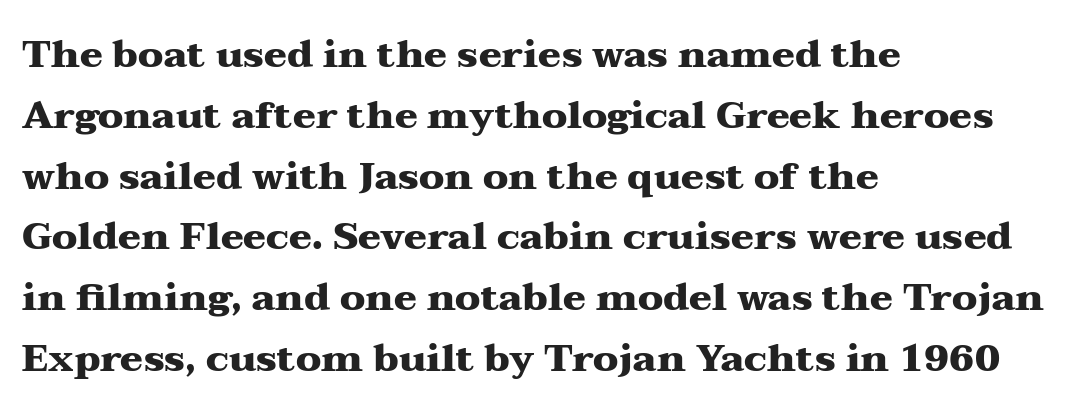
The image shows 38 px heavy, wide serif type, upright; set left-aligned, normal line spacing (1.6x), normal letter spacing, not underlined; medium stroke contrast and a medium x-height.
